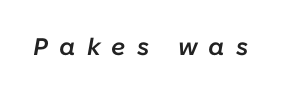
{"italic": "yes", "lean": "right", "slant_degrees": 10, "bold": "semi", "underline": "no", "letter_spacing": "wide", "letter_spacing_em": 0.46, "glyph_px": 24}
